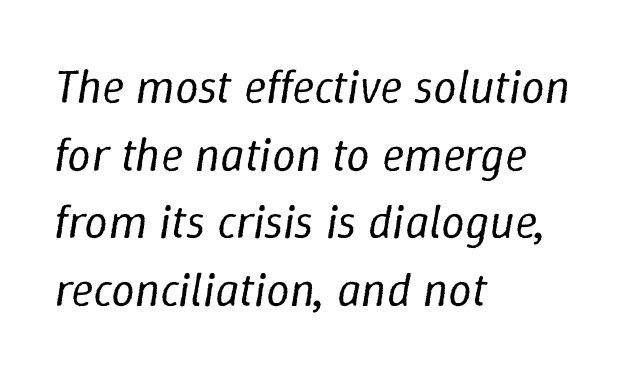
The image shows 47 px regular-weight type, italic (leaning right); set left-aligned, normal line spacing (1.44x), normal letter spacing, not underlined; low stroke contrast and a medium x-height.
